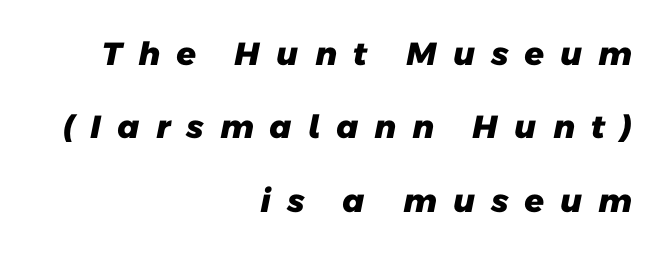
Q: Is the text bold? A: Yes.
Q: Is the typeface a serif or a sans-serif typeface? A: Sans-serif.
Q: Is the text underlined? A: No.
Q: How is the paragraph aligned? A: Right-aligned.
Q: Is the spacing between letters normal or unusually wide? A: Unusually wide.
Q: Is the spacing between lines tight, normal or loose? A: Loose.
Q: Width (condensed, normal, or wide)? A: Normal.
Q: Stroke contrast? A: Low.
Q: x-height? A: Medium.
Q: Monospaced? A: No.
